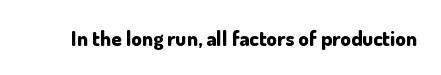
Q: Is the text bold? A: Yes.
Q: Is the text italic (slanted)? A: No, it is upright.
Q: Is the text underlined? A: No.
Q: Is the spacing between letters normal or unusually wide? A: Normal.
